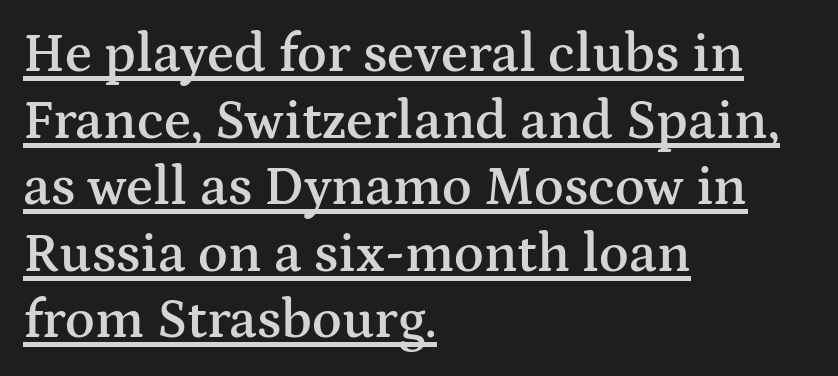
Which margin do the lines hug? The left one — the right edge is uneven. Proportional: the letters do not fall into vertical columns. The text was rendered using a seriffed face with decorative stroke endings. Characters follow at the spacing the type designer built in. Posture: upright roman.
